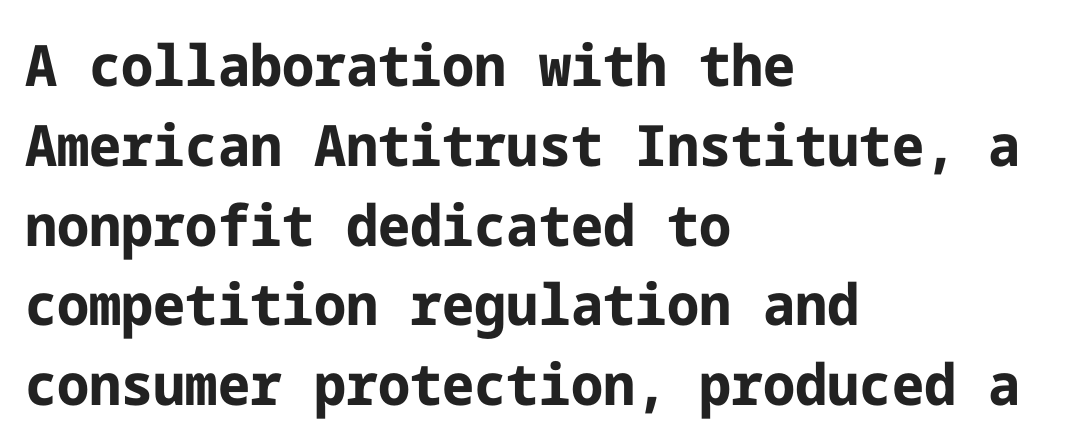
Q: Is the text bold? A: Yes.
Q: Is the text italic (slanted)? A: No, it is upright.
Q: Is the typeface a serif or a sans-serif typeface? A: Sans-serif.
Q: Is the text underlined? A: No.
Q: How is the paragraph aligned? A: Left-aligned.
Q: Is the spacing between letters normal or unusually wide? A: Normal.
Q: Is the spacing between lines tight, normal or loose? A: Normal.
Q: Width (condensed, normal, or wide)? A: Normal.
Q: Stroke contrast? A: Low.
Q: x-height? A: Medium.
